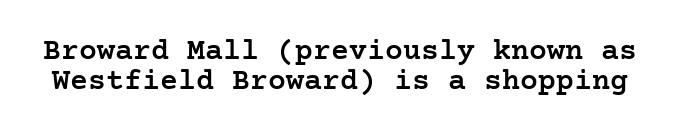
{"serif": "yes", "italic": "no", "bold": "semi", "weight": "semibold", "width": "normal", "stroke_contrast": "low", "x_height": "medium", "underline": "no", "line_spacing": "tight", "line_spacing_ratio": 0.99, "letter_spacing": "normal", "letter_spacing_em": 0.0, "glyph_px": 30}
